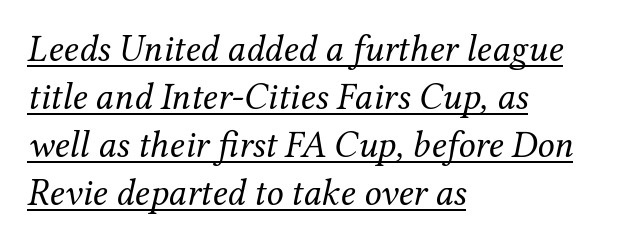
The image shows 38 px regular-weight serif type, italic (leaning right); set left-aligned, normal line spacing (1.26x), normal letter spacing, underlined; medium stroke contrast and a medium x-height.
